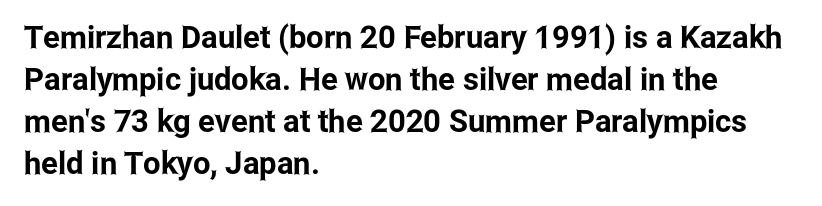
The lines in this sample share a left origin and differ only in where they stop. Check where the strokes stop: nothing finishes them off — pure sans. No extra tracking has been applied to these lines. This sample uses an upright cut, with every glyph sitting square on the baseline.
